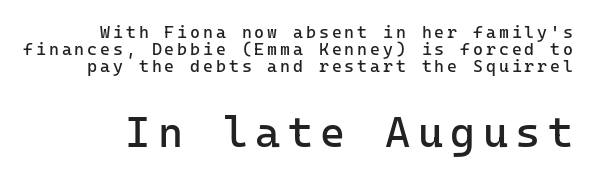
The image shows 43 px regular-weight sans-serif type, upright; set tight line spacing (1.0x), not underlined; the second (bottom) block is 2.53x larger; low stroke contrast and a medium x-height.
